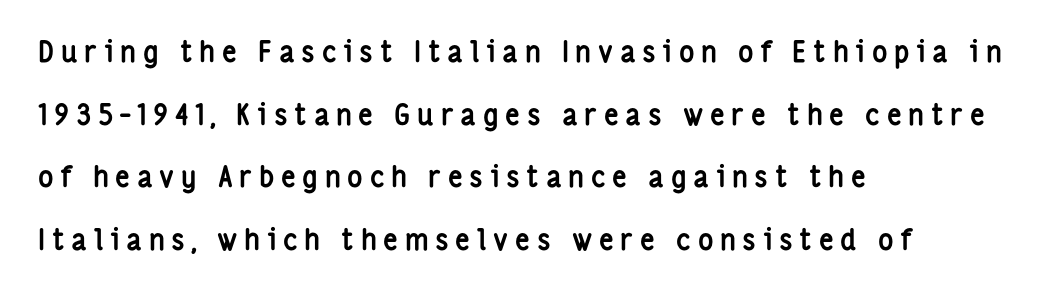
The image shows 29 px semibold, condensed sans-serif type, upright; set left-aligned, loose line spacing (2.16x), unusually wide letter spacing (+0.23 em), not underlined; low stroke contrast and a medium x-height.
